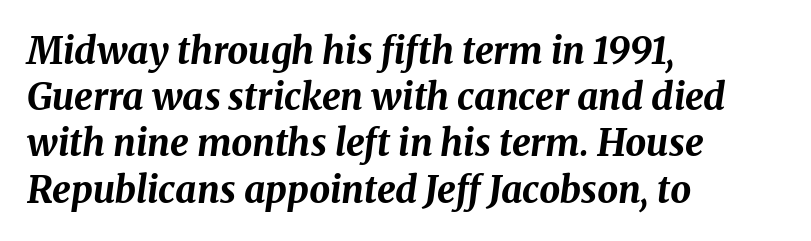
{"italic": "yes", "lean": "right", "slant_degrees": 8, "bold": "yes", "weight": "bold", "width": "normal", "stroke_contrast": "medium", "x_height": "medium", "monospaced": "no", "underline": "no", "align": "left", "line_spacing": "normal", "line_spacing_ratio": 1.25, "letter_spacing": "normal", "letter_spacing_em": 0.0, "glyph_px": 37}
